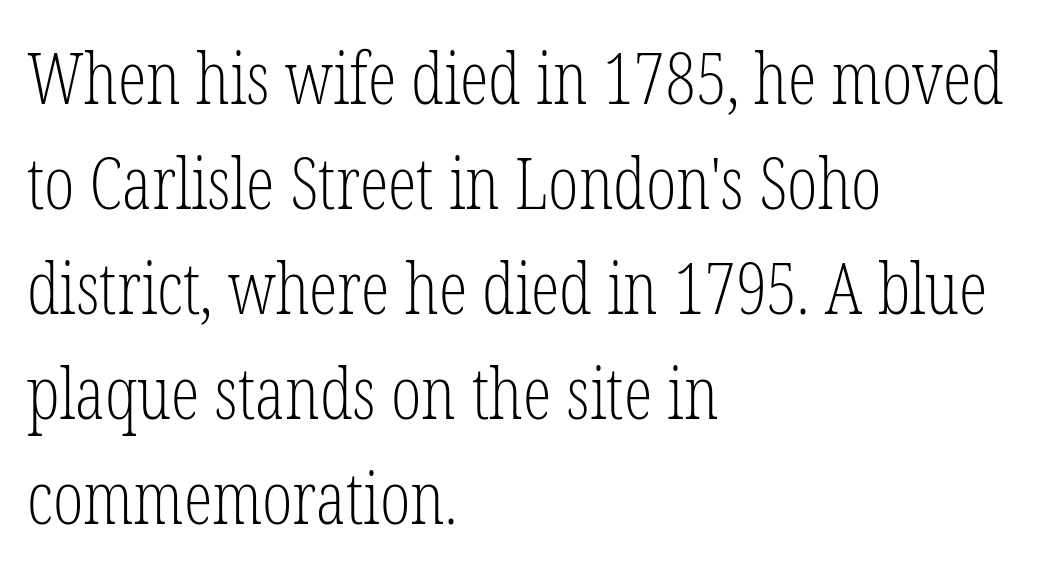
Q: Is the text bold? A: No.
Q: Is the text italic (slanted)? A: No, it is upright.
Q: Is the typeface a serif or a sans-serif typeface? A: Serif.
Q: Is the text underlined? A: No.
Q: How is the paragraph aligned? A: Left-aligned.
Q: Is the spacing between letters normal or unusually wide? A: Normal.
Q: Is the spacing between lines tight, normal or loose? A: Normal.
Q: Width (condensed, normal, or wide)? A: Condensed.
Q: Stroke contrast? A: Low.
Q: x-height? A: Medium.
Q: Monospaced? A: No.
